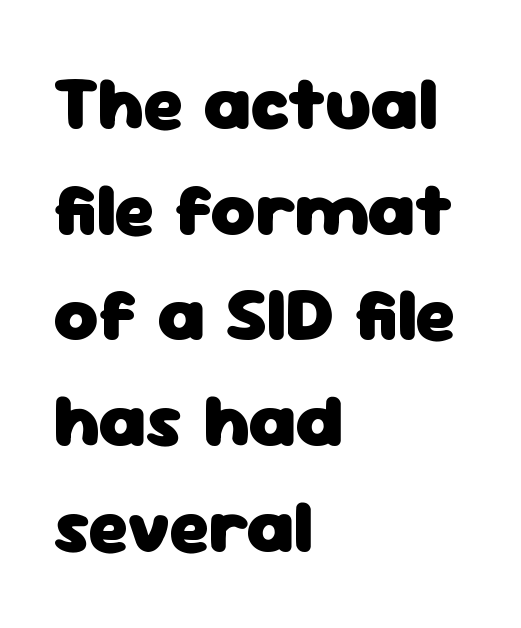
The image shows 76 px heavy sans-serif type, upright; set left-aligned, normal line spacing (1.39x), normal letter spacing, not underlined; low stroke contrast and a medium x-height.
